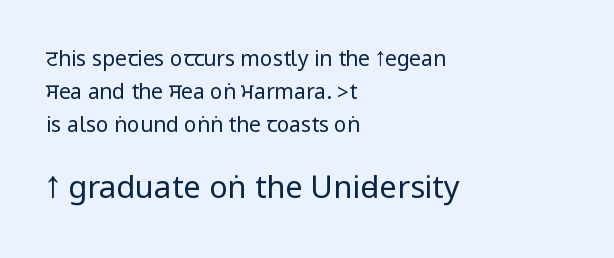
The image shows 31 px regular-weight, condensed sans-serif type, upright; set left-aligned, normal line spacing (1.56x), normal letter spacing, not underlined; the second (bottom) block is 1.48x larger; low stroke contrast.
